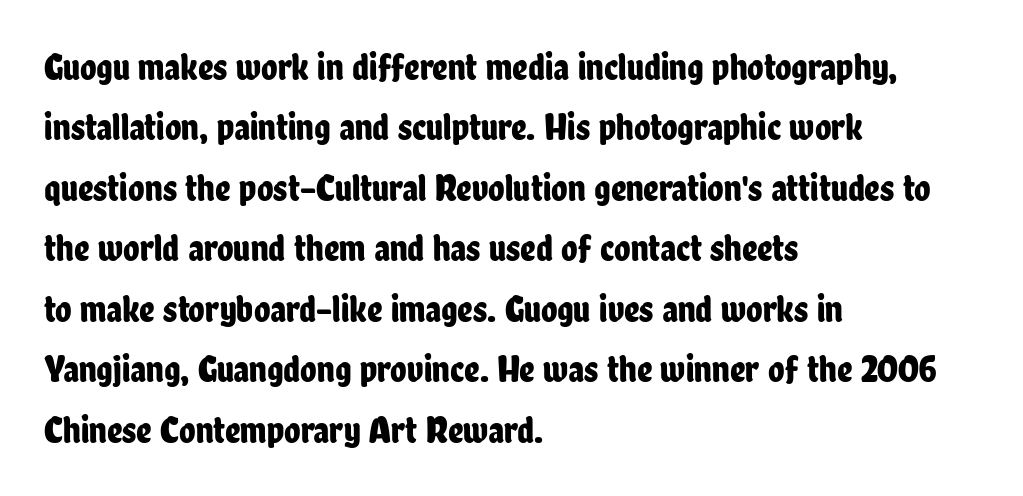
The image shows 38 px condensed sans-serif type, upright; set left-aligned, normal line spacing (1.59x), normal letter spacing, not underlined; low stroke contrast and a medium x-height.
